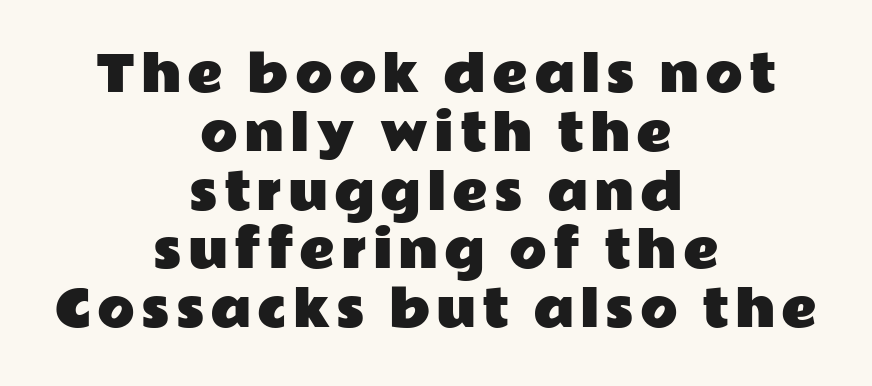
Q: Is the text italic (slanted)? A: No, it is upright.
Q: Is the typeface a serif or a sans-serif typeface? A: Sans-serif.
Q: Is the text underlined? A: No.
Q: How is the paragraph aligned? A: Centered.
Q: Width (condensed, normal, or wide)? A: Wide.
Q: Stroke contrast? A: Low.
Q: x-height? A: Medium.
Q: Monospaced? A: No.
